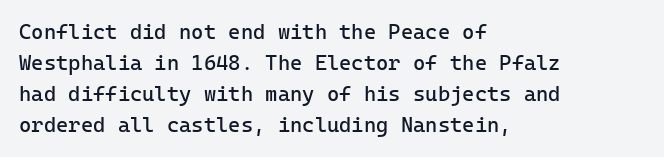
No chunkiness to these letters — they're not bold. The area under the type is left untouched. This rendering uses left alignment, leaving the right contour irregular. The font's upright variant was chosen for this text. Compared with typical body copy, the letter spacing here is the same.
